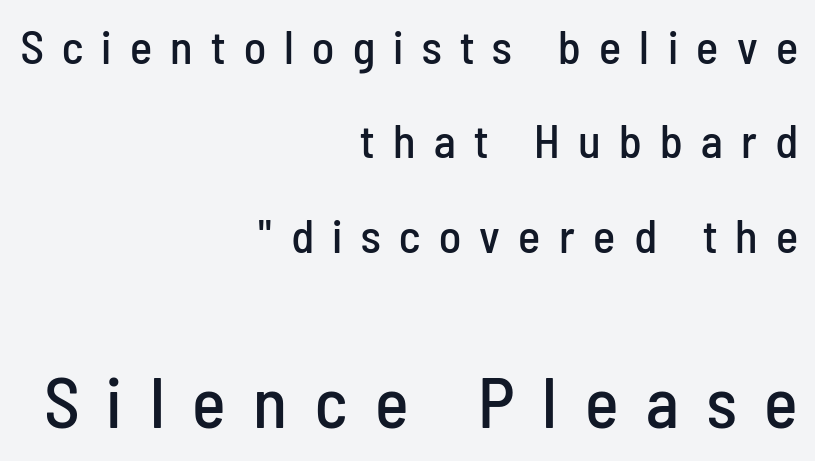
The image shows 71 px condensed sans-serif type, upright; set right-aligned, loose line spacing (2.01x), unusually wide letter spacing (+0.39 em), not underlined; the second (bottom) block is 1.51x larger; low stroke contrast and a medium x-height.
